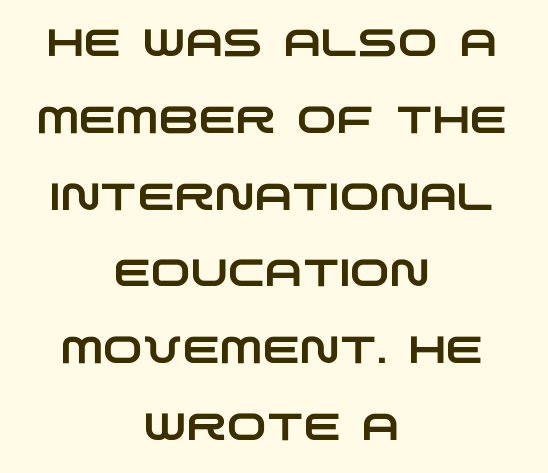
This block would shrink considerably if given ordinary leading; it's expanded now. The strip under each line holds only bare page. The designer went with a sans here, leaving each stem footless. Where is the straight margin? There isn't one; the lines are centered. Note the varied advance widths — an 'i' is clearly narrower than an 'm'. This sample uses plain, unmodified letter spacing.
